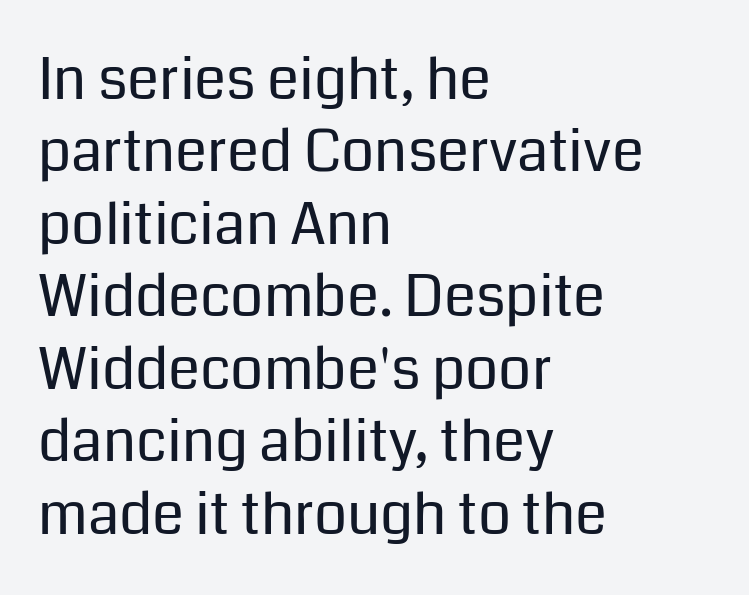
Is this a sans? Yes — the strokes have no serifs. Do the letters lean? They stand straight. Standard letterfit; no display-style spreading of the glyphs. Think of a printed novel: that variable character pitch is what you see here. The lines are quadded left.
